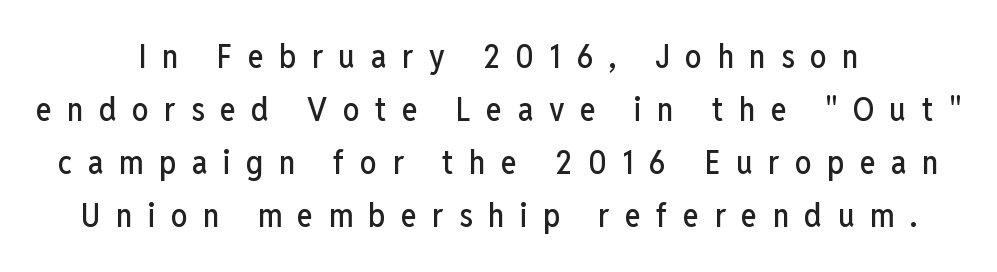
{"serif": "no", "italic": "no", "width": "condensed", "stroke_contrast": "low", "x_height": "medium", "monospaced": "no", "underline": "no", "align": "center", "line_spacing": "normal", "line_spacing_ratio": 1.61, "letter_spacing": "wide", "letter_spacing_em": 0.47, "glyph_px": 33}
